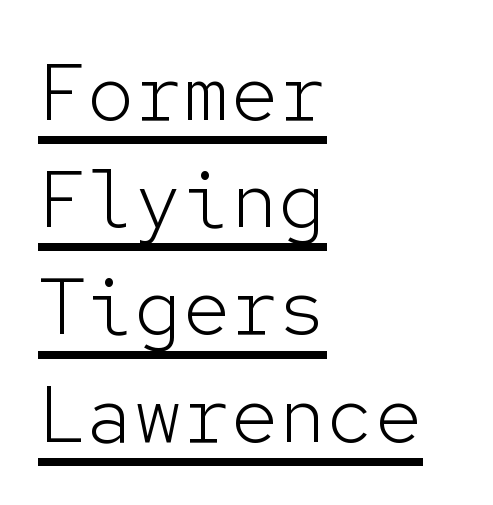
Think of a typewriter: that constant character pitch is what you see here. A sans-serif font was chosen for this passage. Line beginnings align vertically; line endings do not. In terms of leading, this rendering sits right in the middle. This is not heavy type; no bold has been used.
